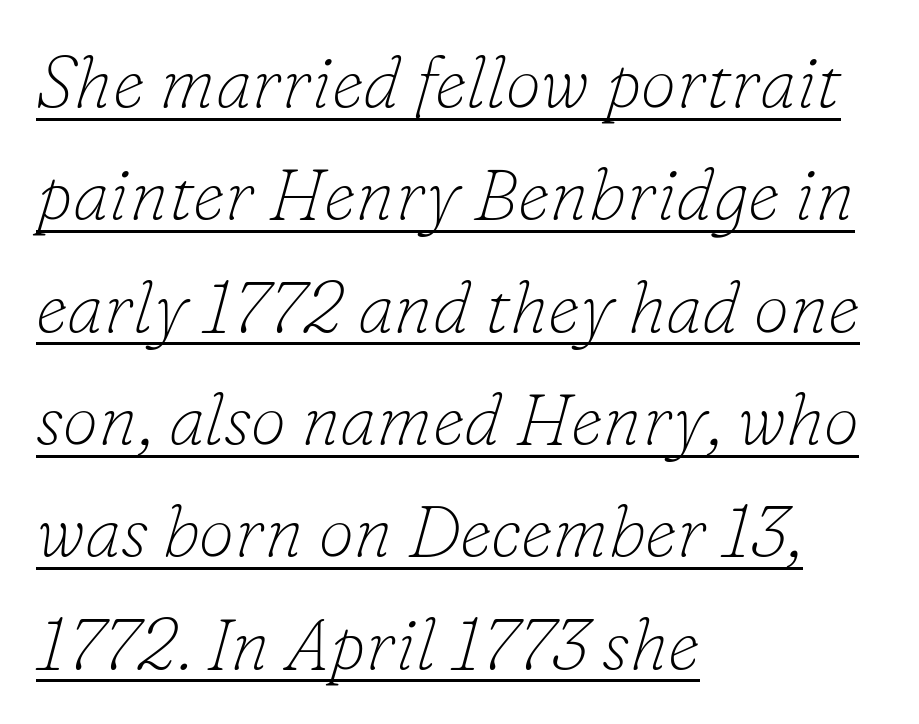
{"serif": "yes", "italic": "yes", "lean": "right", "slant_degrees": 16, "bold": "no", "weight": "thin", "width": "normal", "stroke_contrast": "low", "x_height": "small", "monospaced": "no", "underline": "yes", "align": "left", "line_spacing": "normal", "line_spacing_ratio": 1.56, "letter_spacing": "normal", "letter_spacing_em": 0.0, "glyph_px": 72}
